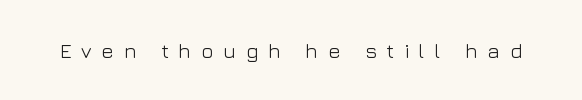
Q: Is the text bold? A: No.
Q: Is the text italic (slanted)? A: No, it is upright.
Q: Is the text underlined? A: No.
Q: Is the spacing between letters normal or unusually wide? A: Unusually wide.
